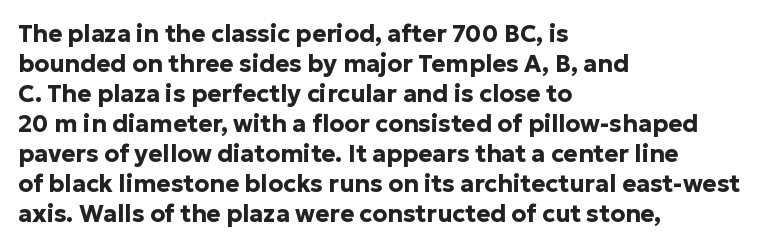
The characters look thick and weighty, a clear bold. Rows of type keep a routine distance in the vertical direction. Each word holds together tightly as a unit, with standard inter-letter gaps. Does the copy run flush right? No — it runs flush left. Beneath every word, the page is bare.
